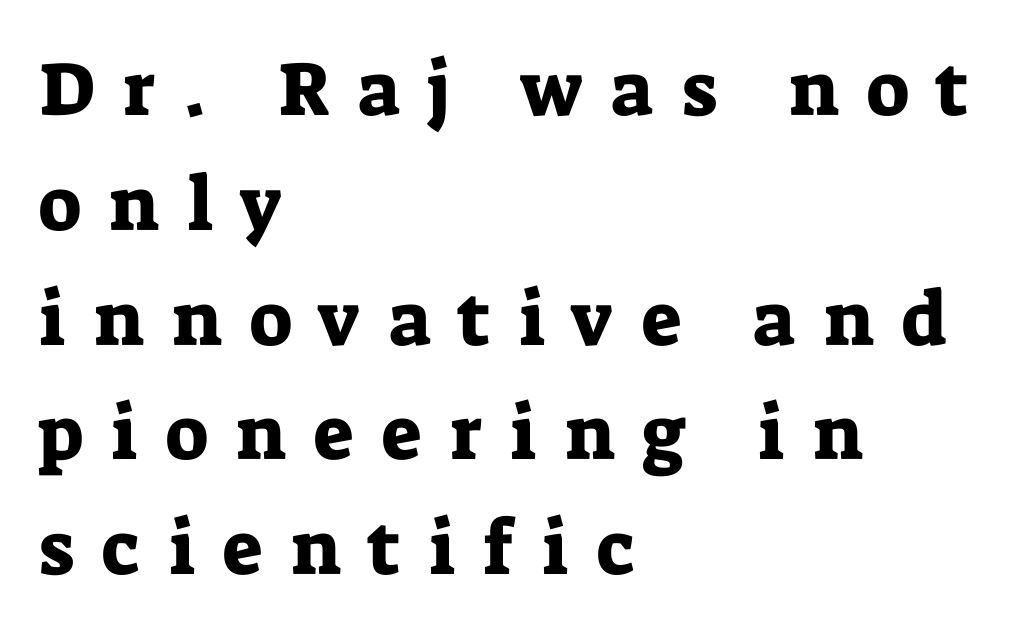
{"serif": "yes", "italic": "no", "width": "normal", "stroke_contrast": "low", "x_height": "medium", "monospaced": "no", "underline": "no", "align": "left", "line_spacing": "normal", "line_spacing_ratio": 1.51, "letter_spacing": "wide", "letter_spacing_em": 0.37, "glyph_px": 76}
